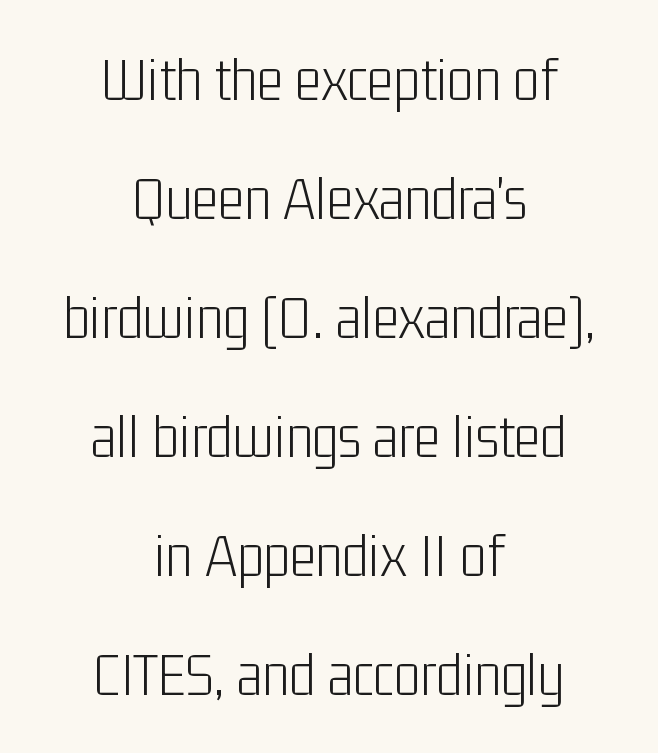
The face used here is rendered with its standard letterfit. I'd call this a sans setting — the letters go barefoot. Style check: upright. Varying glyph widths throughout — classic text-font behaviour. The gap between lines stays unmarked.
